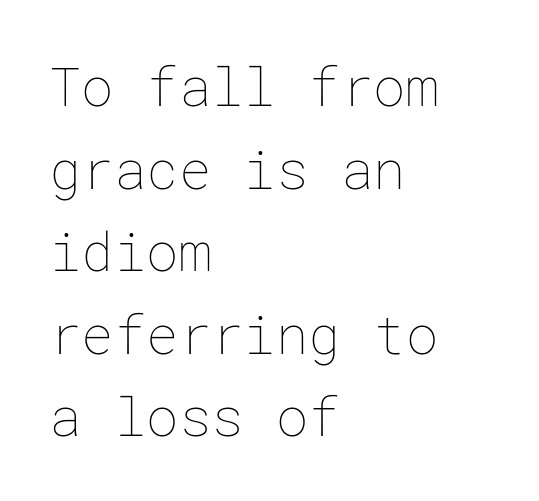
Q: Is the text bold? A: No.
Q: Is the text italic (slanted)? A: No, it is upright.
Q: Is the text underlined? A: No.
Q: How is the paragraph aligned? A: Left-aligned.
Q: Is the spacing between letters normal or unusually wide? A: Normal.
Q: Is the spacing between lines tight, normal or loose? A: Normal.
Q: Width (condensed, normal, or wide)? A: Normal.
Q: Stroke contrast? A: Low.
Q: x-height? A: Medium.
